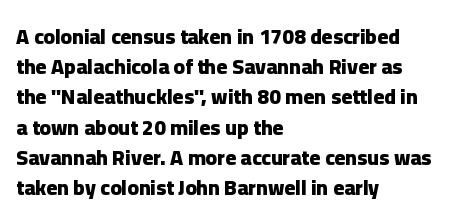
Q: Is the text bold? A: Yes.
Q: Is the text italic (slanted)? A: No, it is upright.
Q: Is the text underlined? A: No.
Q: How is the paragraph aligned? A: Left-aligned.
Q: Is the spacing between letters normal or unusually wide? A: Normal.
Q: Is the spacing between lines tight, normal or loose? A: Normal.
